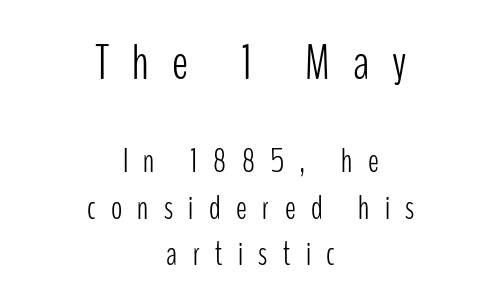
The upper block of text is set noticeably larger than the block beneath it. Substantial extra tracking has been applied to these lines. The rendering uses natural spacing where letterforms have individual widths. These lines are centered, leaving both edges ragged.
